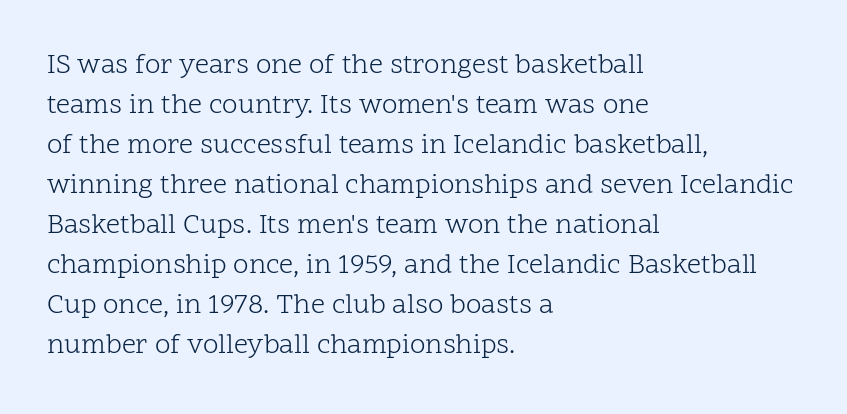
Q: Is the text bold? A: No.
Q: Is the text italic (slanted)? A: No, it is upright.
Q: Is the typeface a serif or a sans-serif typeface? A: Serif.
Q: Is the text underlined? A: No.
Q: How is the paragraph aligned? A: Left-aligned.
Q: Is the spacing between letters normal or unusually wide? A: Normal.
Q: Is the spacing between lines tight, normal or loose? A: Normal.
Q: Width (condensed, normal, or wide)? A: Normal.
Q: Stroke contrast? A: Low.
Q: x-height? A: Medium.
Q: Monospaced? A: No.
